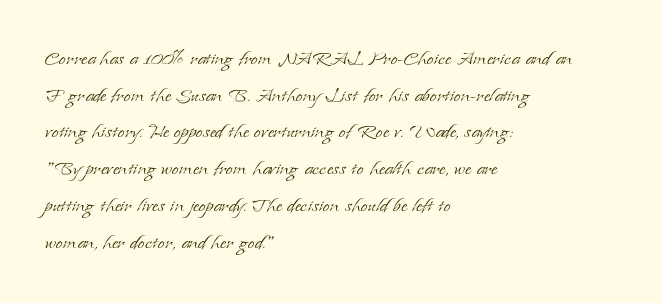
{"bold": "no", "underline": "no", "align": "left", "line_spacing": "normal", "line_spacing_ratio": 1.47, "letter_spacing": "normal", "letter_spacing_em": 0.0, "glyph_px": 25}
